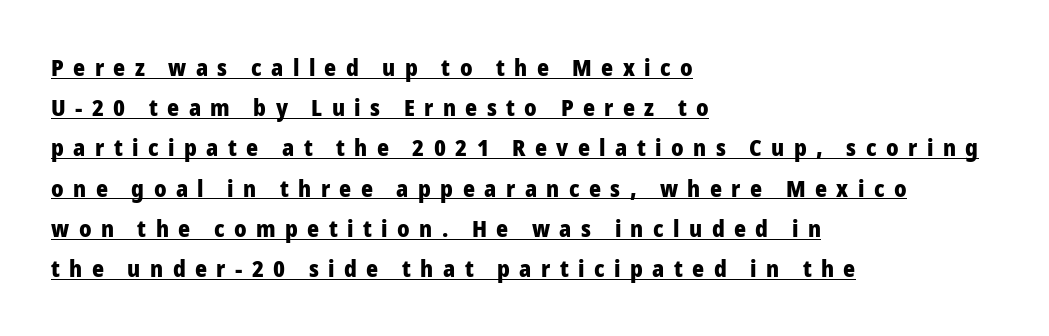
Q: Is the text bold? A: Yes.
Q: Is the text italic (slanted)? A: No, it is upright.
Q: Is the text underlined? A: Yes.
Q: How is the paragraph aligned? A: Left-aligned.
Q: Is the spacing between letters normal or unusually wide? A: Unusually wide.
